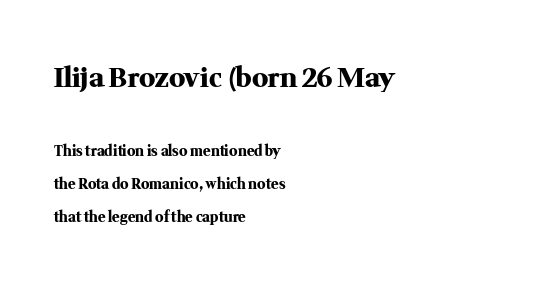
{"italic": "no", "bold": "yes", "underline": "no", "align": "left", "line_spacing": "loose", "line_spacing_ratio": 2.35, "letter_spacing": "normal", "letter_spacing_em": 0.0, "larger_block": "first", "size_ratio": 1.93, "glyph_px": 27}
